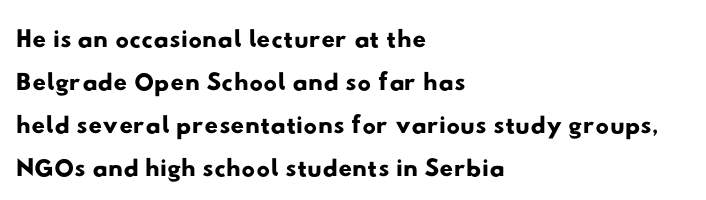
{"serif": "no", "width": "wide", "stroke_contrast": "low", "x_height": "small", "monospaced": "no", "underline": "no", "align": "left", "line_spacing": "tight", "line_spacing_ratio": 1.13, "letter_spacing": "normal", "letter_spacing_em": 0.0, "glyph_px": 38}
